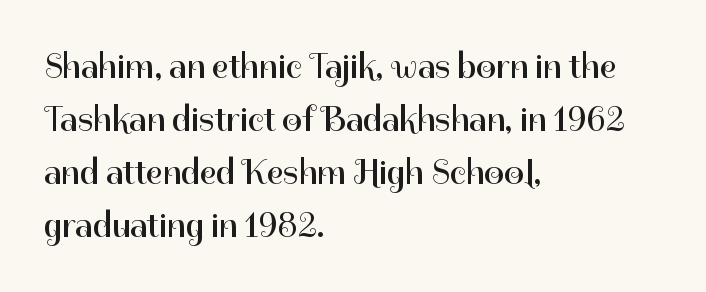
{"serif": "no", "italic": "no", "bold": "no", "weight": "regular", "width": "normal", "stroke_contrast": "high", "x_height": "medium", "monospaced": "no", "underline": "no", "align": "left", "line_spacing": "normal", "line_spacing_ratio": 1.51, "letter_spacing": "normal", "letter_spacing_em": 0.0, "glyph_px": 35}
